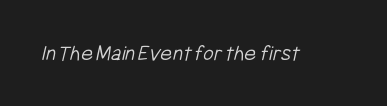
Q: Is the text bold? A: No.
Q: Is the text underlined? A: No.
Q: Is the spacing between letters normal or unusually wide? A: Normal.
